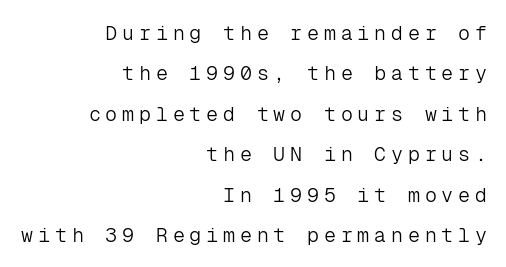
The image shows 20 px text type, upright; set right-aligned, loose line spacing (2.02x), unusually wide letter spacing (+0.24 em), not underlined.
